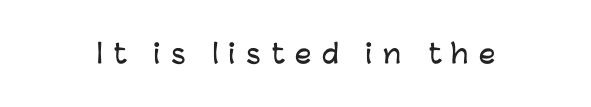
{"italic": "no", "underline": "no", "letter_spacing": "wide", "letter_spacing_em": 0.4, "glyph_px": 26}
